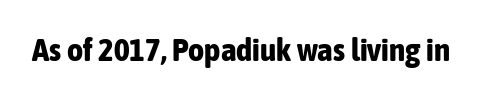
Q: Is the text bold? A: Yes.
Q: Is the text italic (slanted)? A: No, it is upright.
Q: Is the typeface a serif or a sans-serif typeface? A: Sans-serif.
Q: Is the text underlined? A: No.
Q: Is the spacing between letters normal or unusually wide? A: Normal.
Q: Width (condensed, normal, or wide)? A: Condensed.
Q: Stroke contrast? A: Low.
Q: x-height? A: Medium.
Q: Monospaced? A: No.
